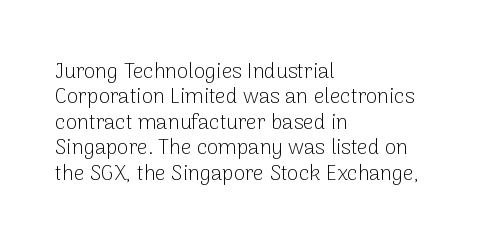
Q: Is the text bold? A: No.
Q: Is the text italic (slanted)? A: No, it is upright.
Q: Is the text underlined? A: No.
Q: How is the paragraph aligned? A: Left-aligned.
Q: Is the spacing between letters normal or unusually wide? A: Normal.
